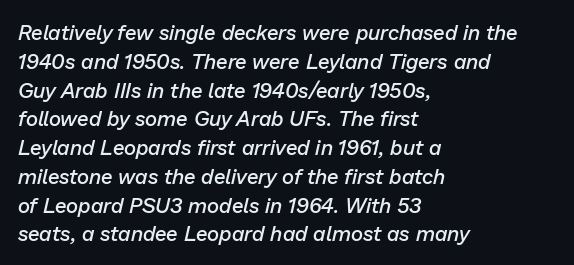
{"italic": "yes", "lean": "right", "slant_degrees": 13, "bold": "semi", "underline": "no", "align": "left", "line_spacing": "normal", "line_spacing_ratio": 1.37, "letter_spacing": "normal", "letter_spacing_em": 0.0, "glyph_px": 21}
